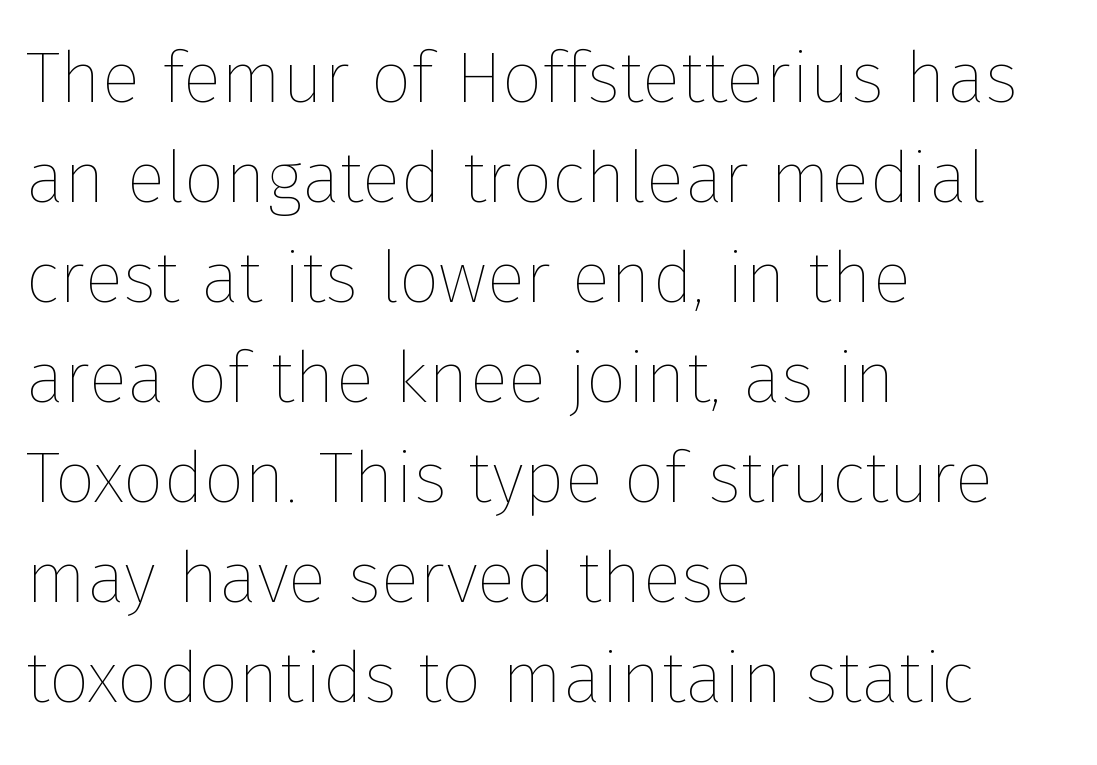
{"italic": "no", "bold": "no", "weight": "thin", "width": "normal", "stroke_contrast": "low", "x_height": "medium", "monospaced": "no", "underline": "no", "align": "left", "line_spacing": "normal", "line_spacing_ratio": 1.39, "letter_spacing": "normal", "letter_spacing_em": 0.0, "glyph_px": 72}
